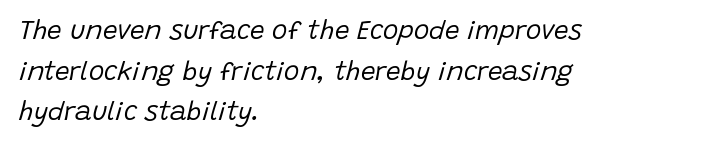
The image shows 26 px text type, italic (leaning right); set left-aligned, normal line spacing (1.56x), normal letter spacing, not underlined.
